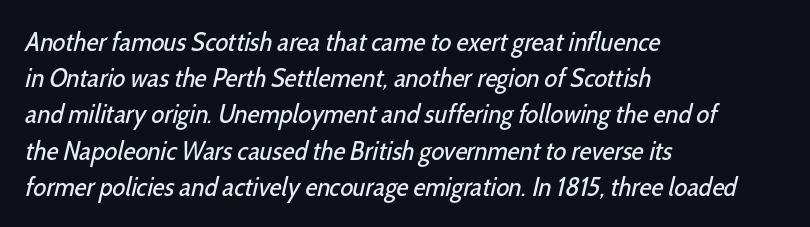
Q: Is the text bold? A: No.
Q: Is the text underlined? A: No.
Q: How is the paragraph aligned? A: Left-aligned.
Q: Is the spacing between letters normal or unusually wide? A: Normal.
Q: Is the spacing between lines tight, normal or loose? A: Normal.
